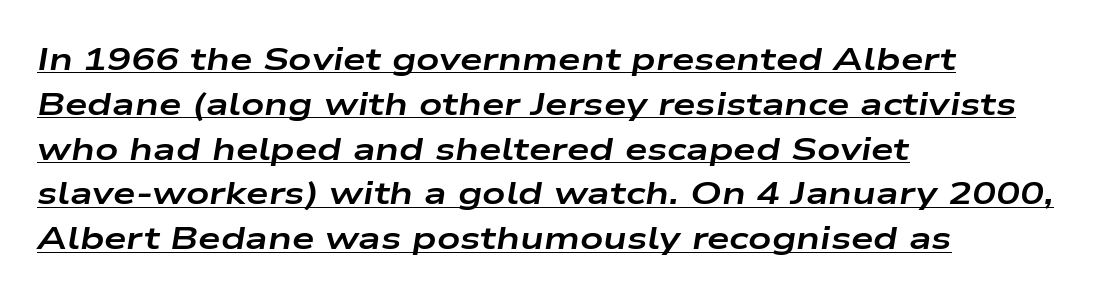
The image shows 32 px bold, wide type, italic (leaning right); set left-aligned, normal line spacing (1.4x), normal letter spacing, underlined; low stroke contrast and a medium x-height.
